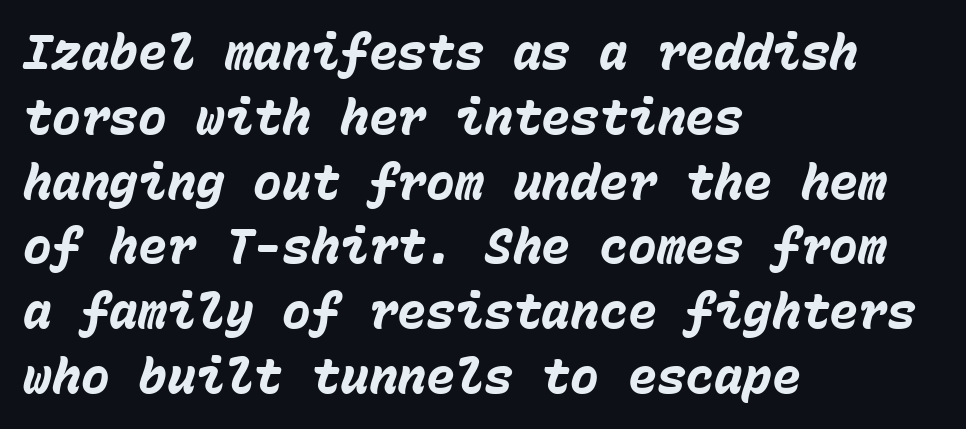
The space directly below the letters is spotless. All the whitespace from short lines collects on the right. Typesetter's note: full bold, strokes at maximum text heaviness. The face used here is rendered with its standard letterfit. Compared with ordinary roman type, these characters are visibly tilted. Regular leading.
